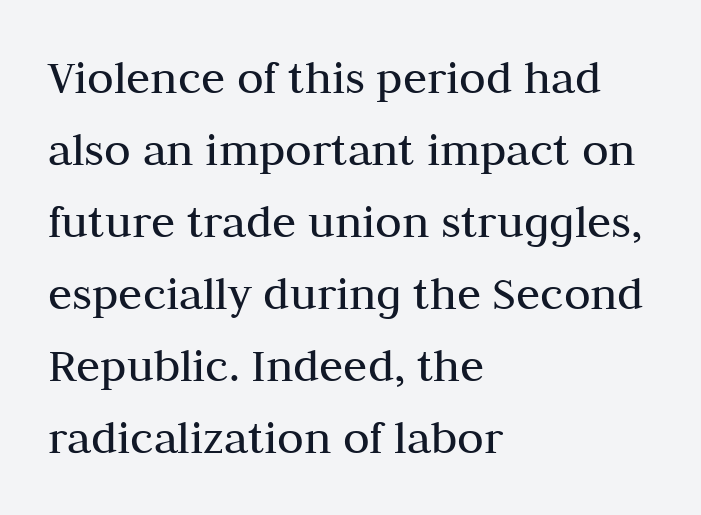
The image shows 49 px regular-weight serif type, upright; set left-aligned, normal line spacing (1.47x), normal letter spacing, not underlined; medium stroke contrast and a medium x-height.
